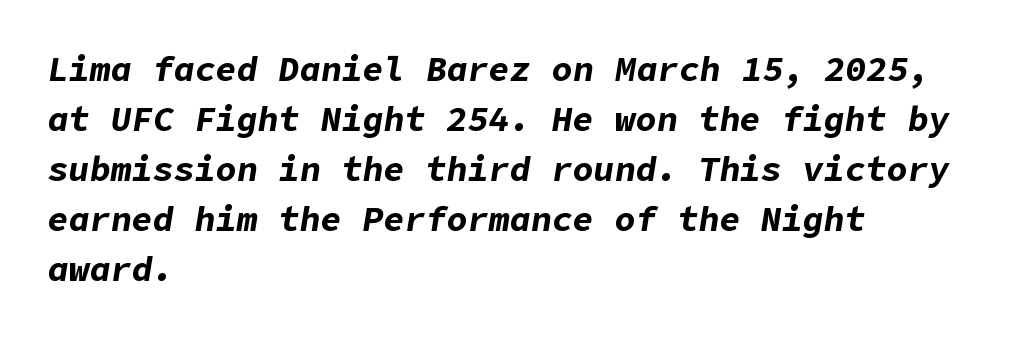
{"italic": "yes", "lean": "right", "slant_degrees": 9, "bold": "yes", "weight": "bold", "width": "normal", "stroke_contrast": "low", "x_height": "medium", "underline": "no", "align": "left", "line_spacing": "normal", "line_spacing_ratio": 1.43, "letter_spacing": "normal", "letter_spacing_em": 0.0, "glyph_px": 35}
